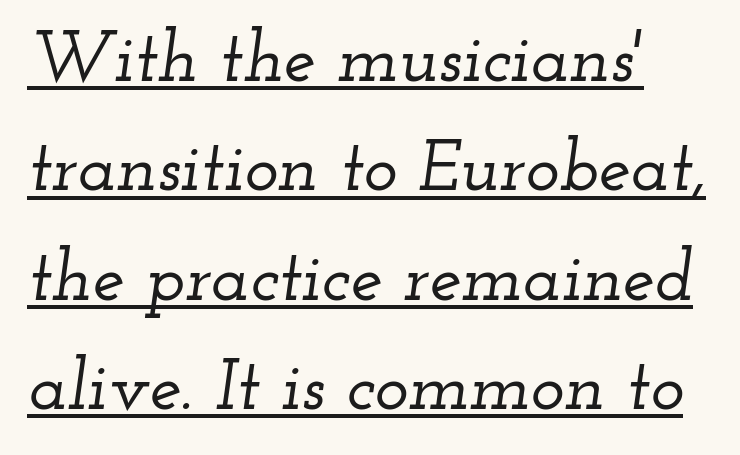
Q: Is the text italic (slanted)? A: Yes, it leans right by about 12 degrees.
Q: Is the typeface a serif or a sans-serif typeface? A: Serif.
Q: Is the text underlined? A: Yes.
Q: How is the paragraph aligned? A: Left-aligned.
Q: Is the spacing between letters normal or unusually wide? A: Normal.
Q: Is the spacing between lines tight, normal or loose? A: Normal.
Q: Width (condensed, normal, or wide)? A: Wide.
Q: Stroke contrast? A: Low.
Q: x-height? A: Small.
Q: Monospaced? A: No.
